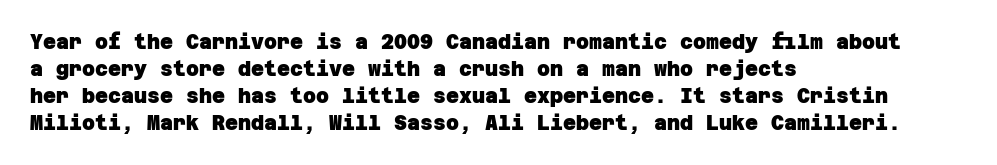
The image shows 20 px bold type; set left-aligned, normal line spacing (1.35x), normal letter spacing, not underlined.
